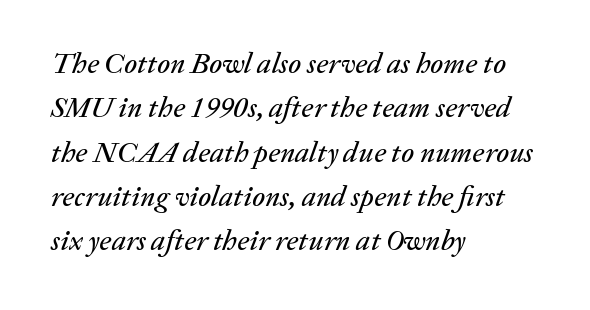
Does the copy run flush right? No — it runs flush left. Here the glyphs are tracked normally, forming tight word shapes. Posture: slanted. A typesetter would call this proportional, since set widths differ per character.
